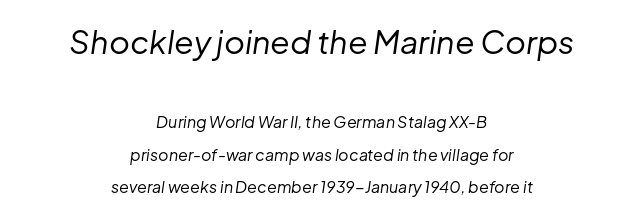
Q: Is the text bold? A: No.
Q: Is the text italic (slanted)? A: Yes, it leans right by about 8 degrees.
Q: Is the text underlined? A: No.
Q: How is the paragraph aligned? A: Centered.
Q: Is the spacing between letters normal or unusually wide? A: Normal.
Q: Is the spacing between lines tight, normal or loose? A: Loose.
Q: Which block of text is set in a larger size, the first (top) or the second (bottom)? A: The first (top) one.
Q: Width (condensed, normal, or wide)? A: Normal.
Q: Stroke contrast? A: Low.
Q: x-height? A: Medium.
Q: Monospaced? A: No.
